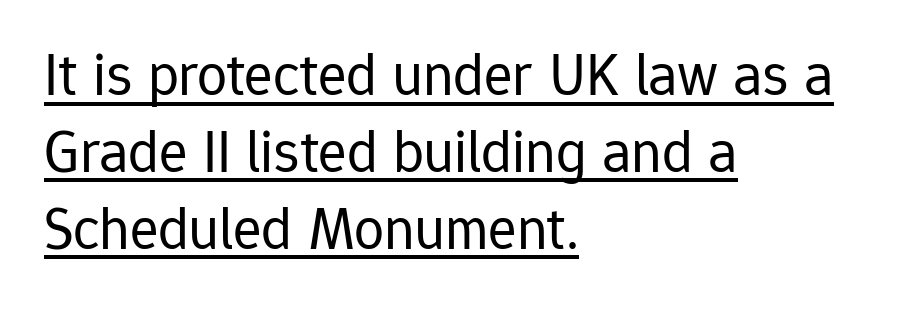
Each letter keeps its own natural width here, so spacing adapts to shape. Observe the ordinary spacing: letters are neighbours, not strangers. The characters display no serif detailing; their extremities are plain. Interline gaps are of average width in this sample. The weight would be labelled regular, book, light, or lighter still.
